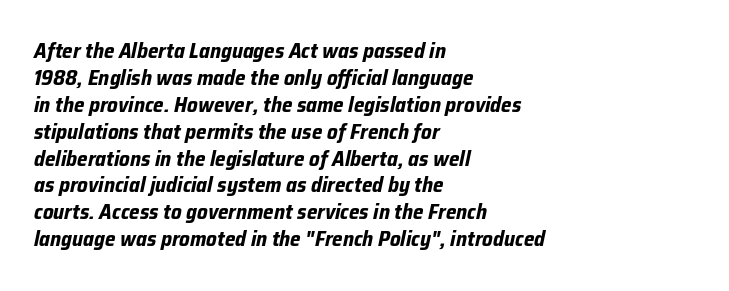
Tracking value appears to be zero — textbook default spacing. Quick note: italic. The sample has been set heavy, in full bold. Anything drawn beneath the words? Only blank space. Typeset ragged right — the left edge is the straight one.
